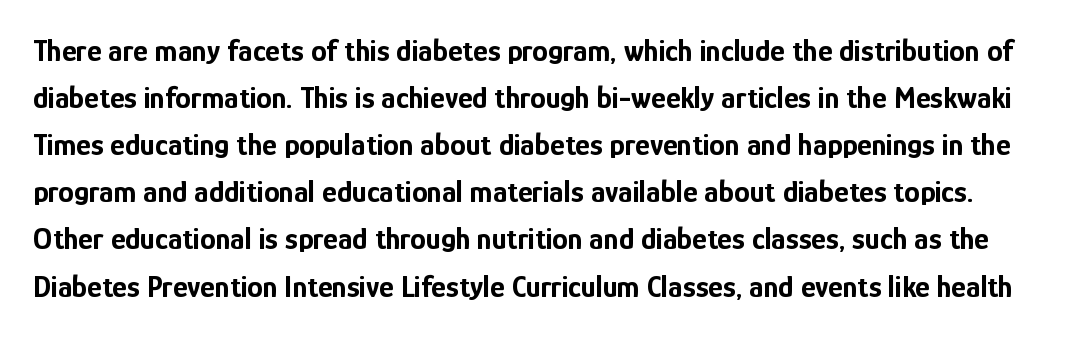
Q: Is the text bold? A: Yes.
Q: Is the text italic (slanted)? A: No, it is upright.
Q: Is the typeface a serif or a sans-serif typeface? A: Sans-serif.
Q: Is the text underlined? A: No.
Q: Is the spacing between letters normal or unusually wide? A: Normal.
Q: Is the spacing between lines tight, normal or loose? A: Normal.
Q: Width (condensed, normal, or wide)? A: Condensed.
Q: Stroke contrast? A: Low.
Q: x-height? A: Medium.
Q: Monospaced? A: No.
